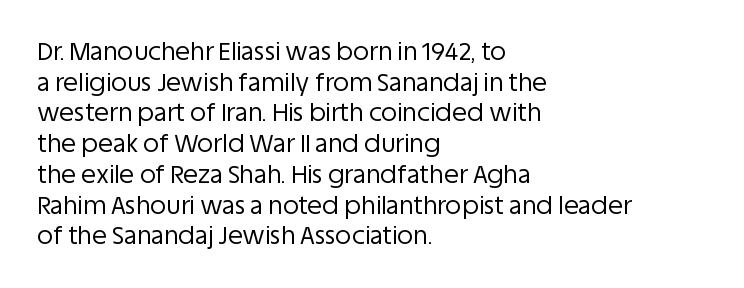
{"italic": "no", "bold": "no", "underline": "no", "align": "left", "line_spacing_ratio": 1.23, "letter_spacing": "normal", "letter_spacing_em": 0.0, "glyph_px": 25}
